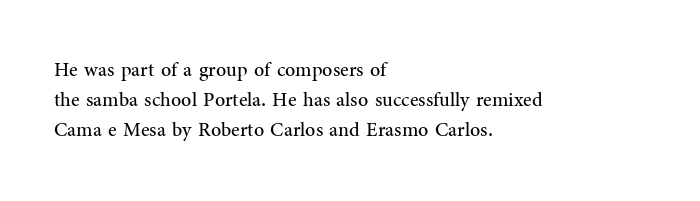
The image shows 20 px text type, upright; set left-aligned, normal line spacing (1.51x), normal letter spacing, not underlined.
